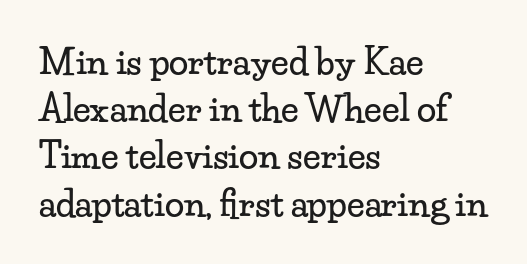
{"serif": "yes", "italic": "no", "width": "wide", "stroke_contrast": "low", "x_height": "small", "monospaced": "no", "underline": "no", "align": "left", "line_spacing": "normal", "line_spacing_ratio": 1.35, "letter_spacing": "normal", "letter_spacing_em": 0.0, "glyph_px": 35}
